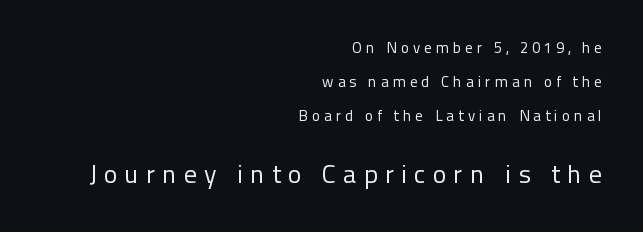
The image shows 26 px text type, upright; set right-aligned, loose line spacing (2.26x), unusually wide letter spacing (+0.27 em), not underlined; the second (bottom) block is 1.73x larger.
